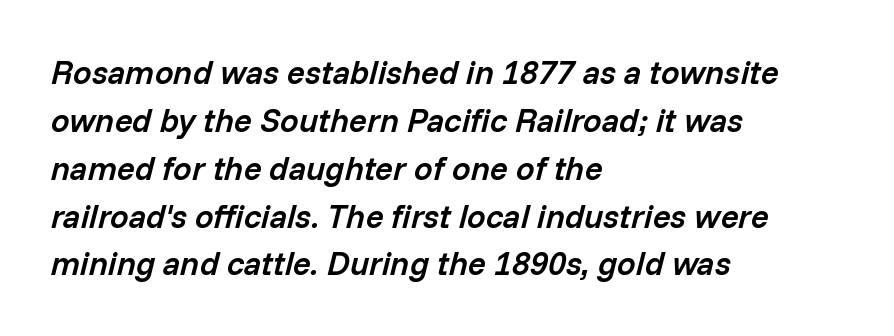
Q: Is the text bold? A: Semi-bold.
Q: Is the text italic (slanted)? A: Yes, it leans right by about 14 degrees.
Q: Is the text underlined? A: No.
Q: How is the paragraph aligned? A: Left-aligned.
Q: Is the spacing between letters normal or unusually wide? A: Normal.
Q: Is the spacing between lines tight, normal or loose? A: Normal.
Q: Width (condensed, normal, or wide)? A: Normal.
Q: Stroke contrast? A: Low.
Q: x-height? A: Medium.
Q: Monospaced? A: No.
